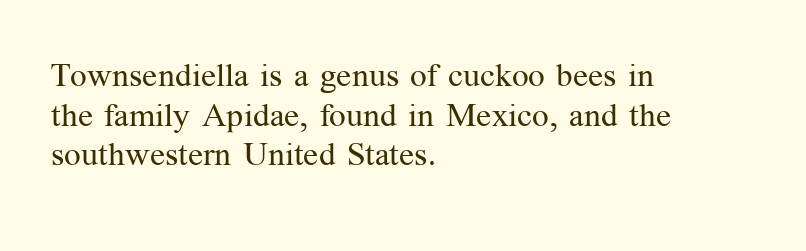
Teacher's note: observe the even left margin — that is flush-left alignment. Every character sits straight up, as roman type does. The designer went with a serif here, giving each stem small feet. Each row of text sits above clean, open space. Compared with typical body copy, the letter spacing here is the same. The strokes carry an ordinary text weight at most.
